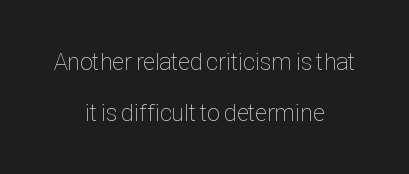
The space between consecutive lines is lavish. Rendered with straight, roman letterforms. Tracking here is standard; glyphs follow each other at the usual distance. Letters rest on an invisible, unmarked baseline. The cut favours lightness, reaching ordinary text weight at its darkest.
